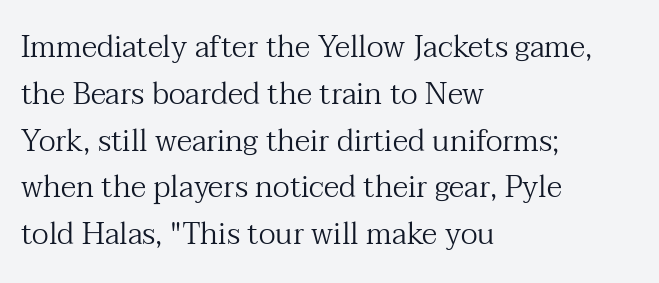
{"serif": "yes", "italic": "no", "bold": "no", "weight": "regular", "width": "normal", "stroke_contrast": "medium", "x_height": "medium", "monospaced": "no", "underline": "no", "align": "left", "line_spacing": "normal", "line_spacing_ratio": 1.56, "letter_spacing": "normal", "letter_spacing_em": 0.0, "glyph_px": 30}
